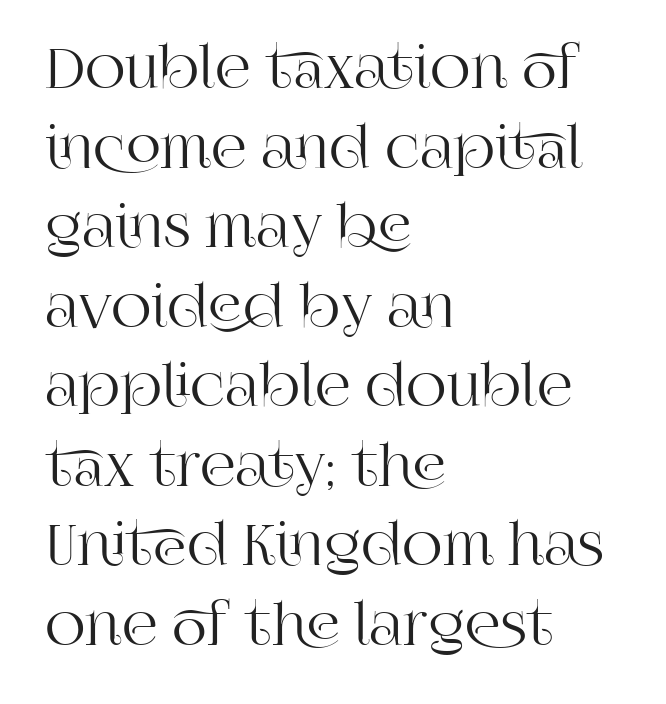
The image shows 56 px serif type, upright; set left-aligned, normal line spacing (1.42x), normal letter spacing, not underlined; high stroke contrast and a large x-height.
